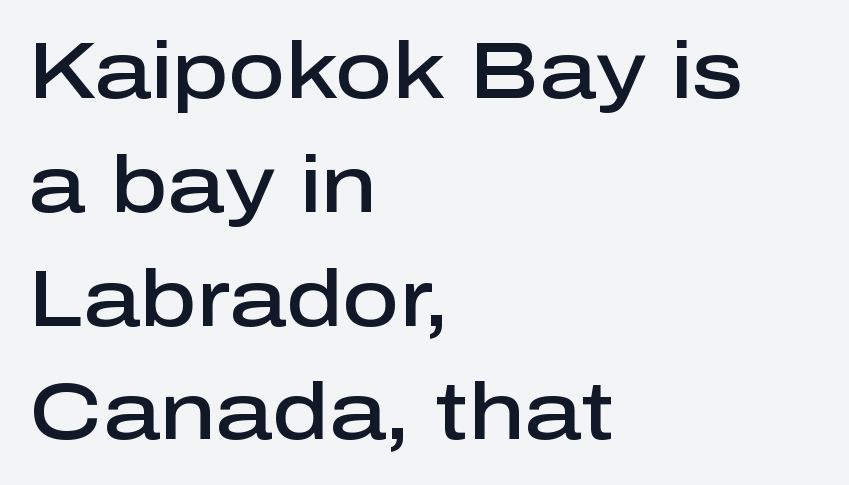
Q: Is the text bold? A: Semi-bold.
Q: Is the text italic (slanted)? A: No, it is upright.
Q: Is the typeface a serif or a sans-serif typeface? A: Sans-serif.
Q: Is the text underlined? A: No.
Q: How is the paragraph aligned? A: Left-aligned.
Q: Is the spacing between letters normal or unusually wide? A: Normal.
Q: Is the spacing between lines tight, normal or loose? A: Normal.
Q: Width (condensed, normal, or wide)? A: Normal.
Q: Stroke contrast? A: Low.
Q: x-height? A: Medium.
Q: Monospaced? A: No.
